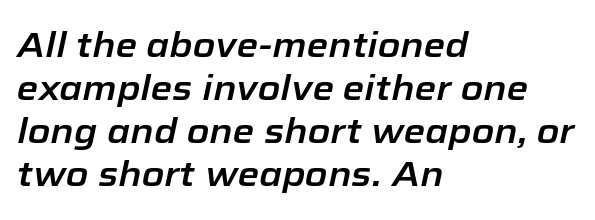
{"italic": "yes", "lean": "right", "slant_degrees": 12, "width": "normal", "stroke_contrast": "low", "x_height": "medium", "monospaced": "no", "underline": "no", "align": "left", "line_spacing_ratio": 1.23, "letter_spacing": "normal", "letter_spacing_em": 0.0, "glyph_px": 35}
